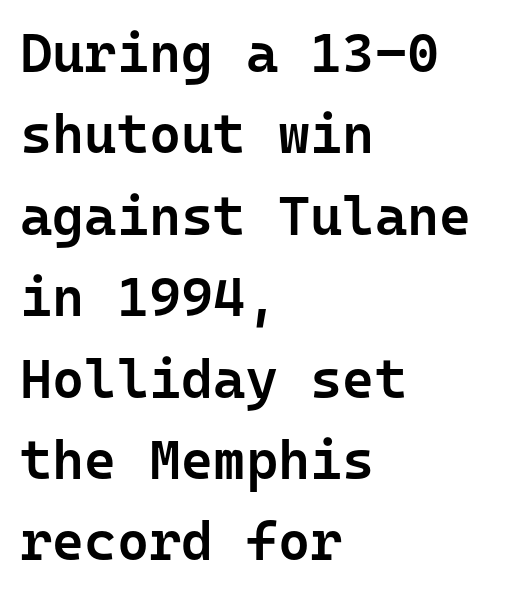
Q: Is the text bold? A: Semi-bold.
Q: Is the text italic (slanted)? A: No, it is upright.
Q: Is the typeface a serif or a sans-serif typeface? A: Sans-serif.
Q: Is the text underlined? A: No.
Q: How is the paragraph aligned? A: Left-aligned.
Q: Is the spacing between letters normal or unusually wide? A: Normal.
Q: Is the spacing between lines tight, normal or loose? A: Normal.
Q: Width (condensed, normal, or wide)? A: Normal.
Q: Stroke contrast? A: Low.
Q: x-height? A: Medium.
Q: Monospaced? A: Yes.
